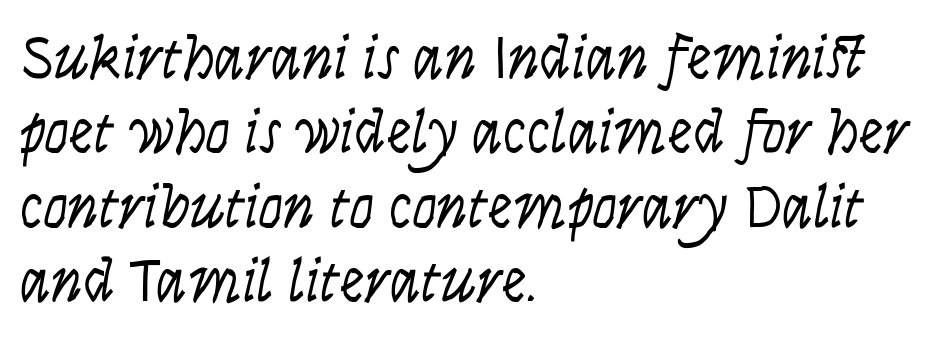
The letters advance in unequal steps, a hallmark of proportional type. The letters carry no serifs — their stems end cleanly without finishing strokes. The letters look calm and open, with moderate or lighter stems.
